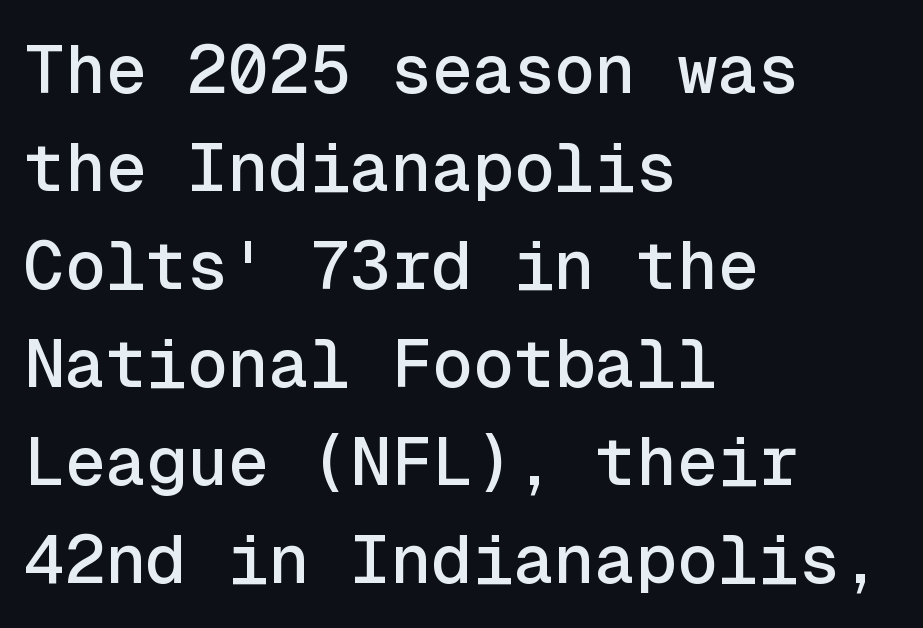
Q: Is the text italic (slanted)? A: No, it is upright.
Q: Is the typeface a serif or a sans-serif typeface? A: Sans-serif.
Q: Is the text underlined? A: No.
Q: How is the paragraph aligned? A: Left-aligned.
Q: Is the spacing between letters normal or unusually wide? A: Normal.
Q: Is the spacing between lines tight, normal or loose? A: Normal.
Q: Width (condensed, normal, or wide)? A: Normal.
Q: x-height? A: Medium.
Q: Monospaced? A: Yes.
